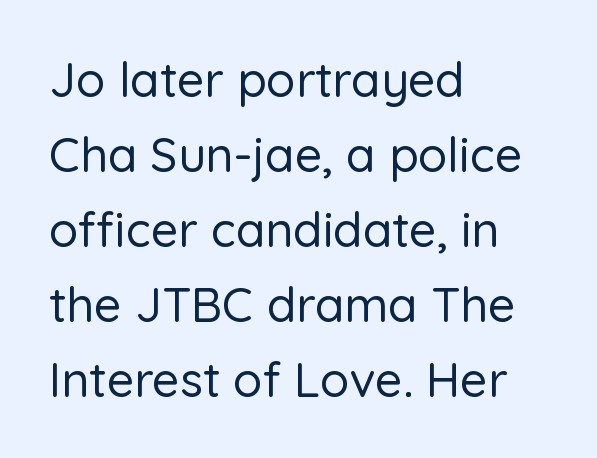
No italicization has been applied; the sample stays upright. This sample is left-justified, so line endings fall wherever the words run out. Leading matches the norm, producing a regular column. Tracking value appears to be zero — textbook default spacing.
